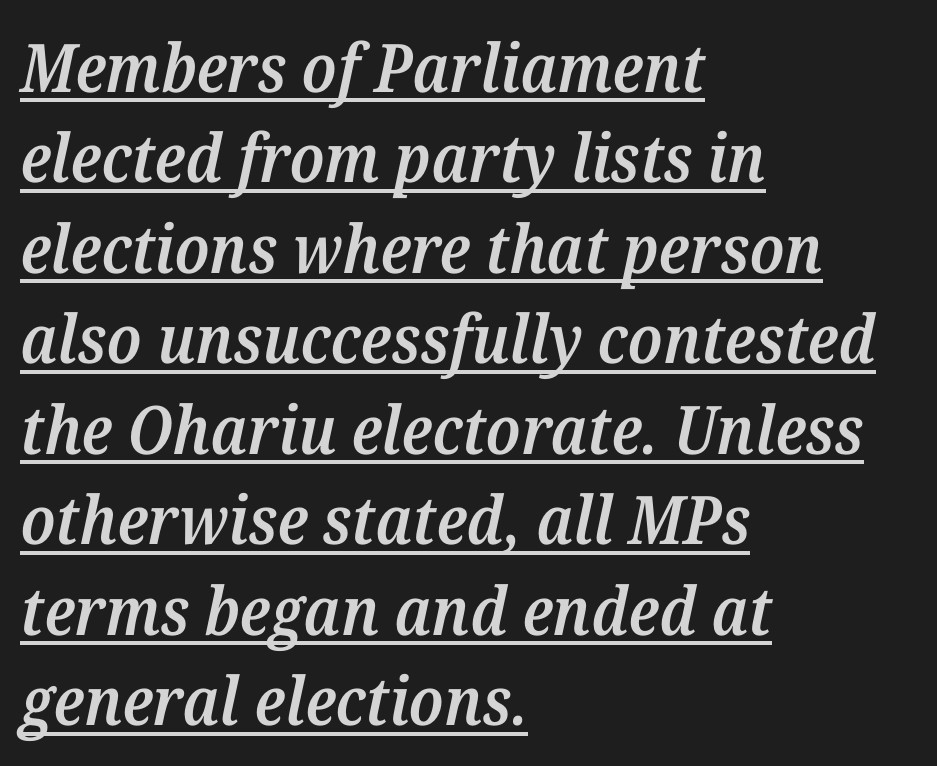
{"serif": "yes", "italic": "yes", "lean": "right", "slant_degrees": 12, "bold": "semi", "weight": "semibold", "width": "normal", "stroke_contrast": "medium", "x_height": "medium", "monospaced": "no", "underline": "yes", "align": "left", "line_spacing": "normal", "line_spacing_ratio": 1.35, "letter_spacing": "normal", "letter_spacing_em": 0.0, "glyph_px": 67}
